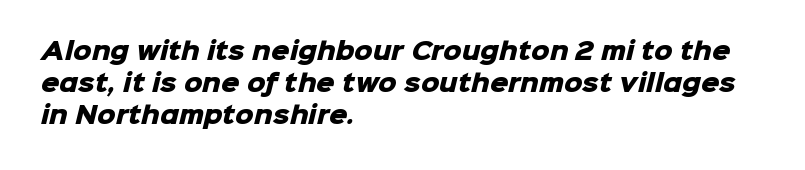
The image shows 23 px bold type; set left-aligned, normal line spacing (1.39x), normal letter spacing, not underlined.
